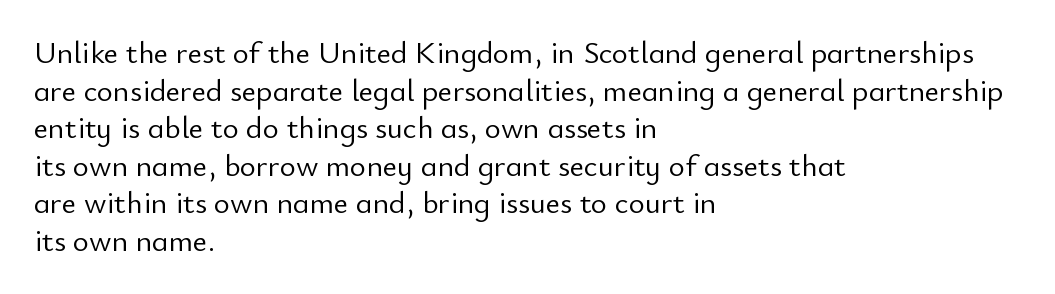
The image shows 31 px light sans-serif type, upright; set left-aligned, line spacing 1.21x, normal letter spacing, not underlined; low stroke contrast and a small x-height.
